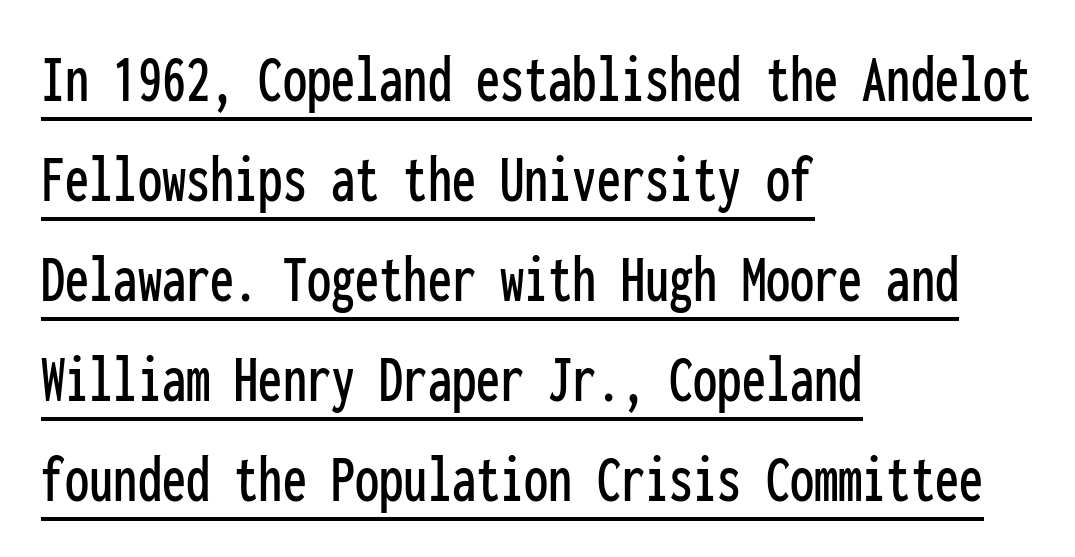
{"serif": "no", "italic": "no", "width": "condensed", "stroke_contrast": "low", "x_height": "medium", "monospaced": "yes", "underline": "yes", "align": "left", "line_spacing": "normal", "line_spacing_ratio": 1.45, "letter_spacing": "normal", "letter_spacing_em": 0.0, "glyph_px": 69}
